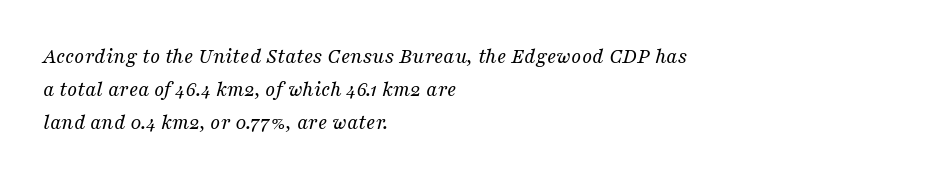
Descenders hang freely into open space. Whoever set this chose a conventional vertical rhythm. The cut favours lightness, reaching ordinary text weight at its darkest. Nobody touched the tracking dial on this one.
